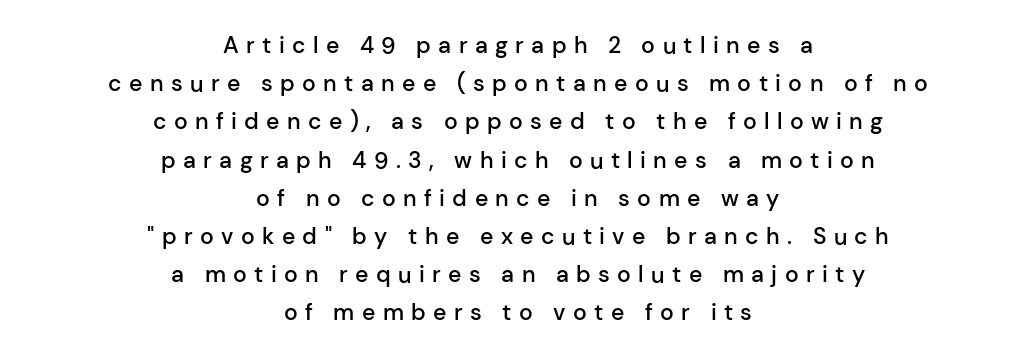
The image shows 23 px text type, upright; set centered, normal line spacing (1.66x), unusually wide letter spacing (+0.32 em), not underlined.
